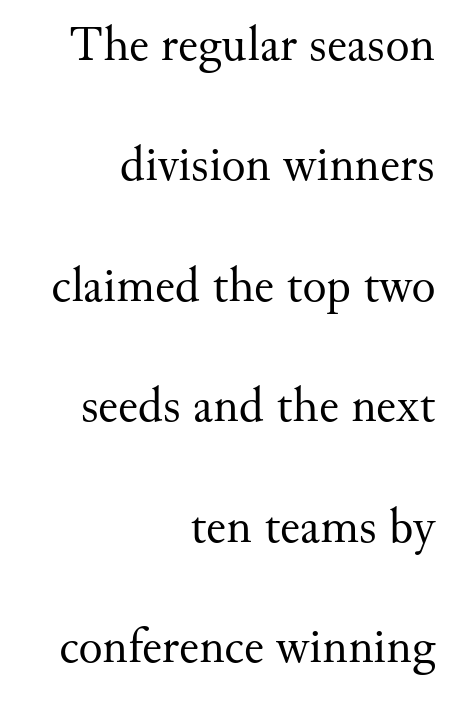
{"serif": "yes", "italic": "no", "bold": "no", "weight": "regular", "width": "normal", "stroke_contrast": "medium", "x_height": "small", "monospaced": "no", "underline": "no", "align": "right", "line_spacing": "loose", "line_spacing_ratio": 2.41, "letter_spacing": "normal", "letter_spacing_em": 0.0, "glyph_px": 50}
